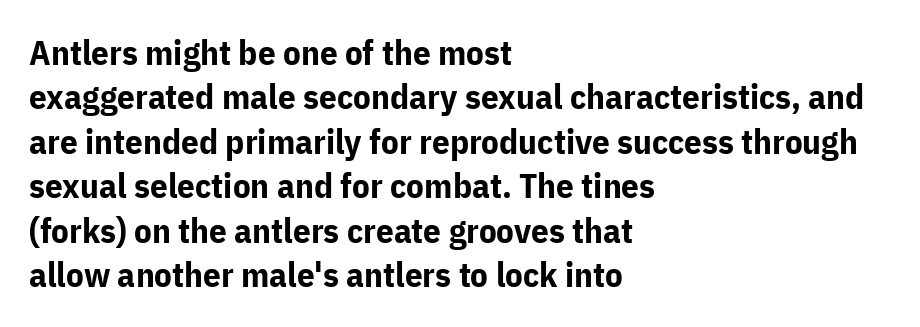
The image shows 35 px bold sans-serif type, upright; set left-aligned, normal line spacing (1.27x), normal letter spacing, not underlined; low stroke contrast and a medium x-height.
